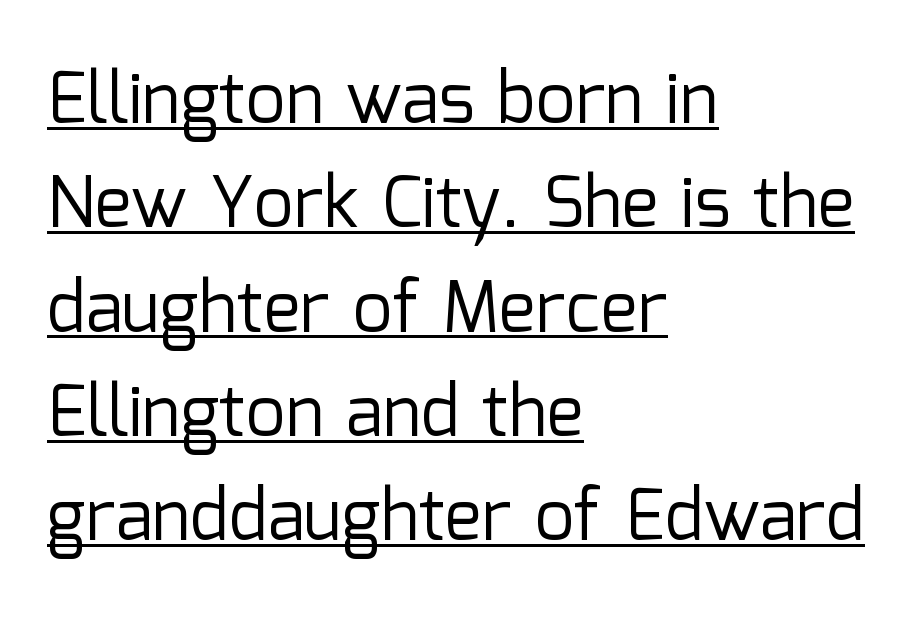
{"serif": "no", "italic": "no", "bold": "no", "weight": "regular", "width": "normal", "stroke_contrast": "low", "x_height": "medium", "monospaced": "no", "underline": "yes", "align": "left", "line_spacing": "normal", "line_spacing_ratio": 1.49, "letter_spacing": "normal", "letter_spacing_em": 0.0, "glyph_px": 70}
